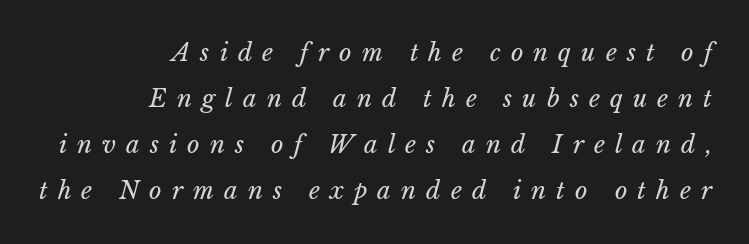
Q: Is the text bold? A: No.
Q: Is the text italic (slanted)? A: Yes, it leans right by about 15 degrees.
Q: Is the text underlined? A: No.
Q: How is the paragraph aligned? A: Right-aligned.
Q: Is the spacing between letters normal or unusually wide? A: Unusually wide.
Q: Is the spacing between lines tight, normal or loose? A: Loose.
